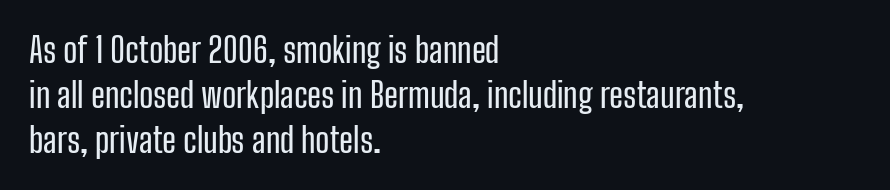
{"serif": "no", "italic": "no", "width": "condensed", "stroke_contrast": "low", "x_height": "medium", "monospaced": "no", "underline": "no", "align": "left", "line_spacing": "normal", "line_spacing_ratio": 1.32, "letter_spacing": "normal", "letter_spacing_em": 0.0, "glyph_px": 34}
